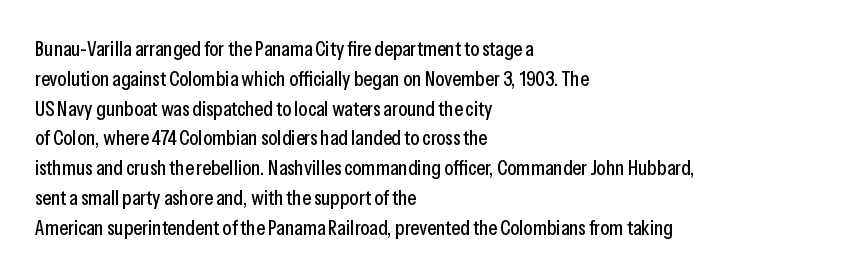
Q: Is the text italic (slanted)? A: No, it is upright.
Q: Is the text underlined? A: No.
Q: How is the paragraph aligned? A: Left-aligned.
Q: Is the spacing between letters normal or unusually wide? A: Normal.
Q: Is the spacing between lines tight, normal or loose? A: Normal.
